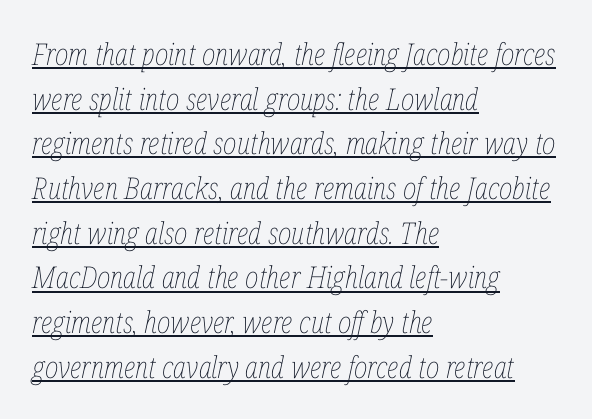
The image shows 30 px thin, condensed type, italic (leaning right); set left-aligned, normal line spacing (1.49x), normal letter spacing, underlined; low stroke contrast and a medium x-height.
